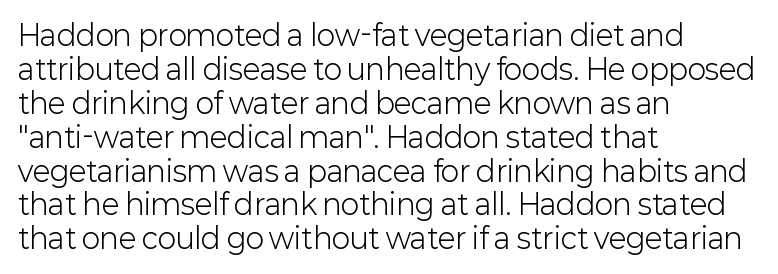
Q: Is the text bold? A: No.
Q: Is the text italic (slanted)? A: No, it is upright.
Q: Is the typeface a serif or a sans-serif typeface? A: Sans-serif.
Q: Is the text underlined? A: No.
Q: How is the paragraph aligned? A: Left-aligned.
Q: Is the spacing between letters normal or unusually wide? A: Normal.
Q: Width (condensed, normal, or wide)? A: Normal.
Q: Stroke contrast? A: Low.
Q: x-height? A: Medium.
Q: Monospaced? A: No.
